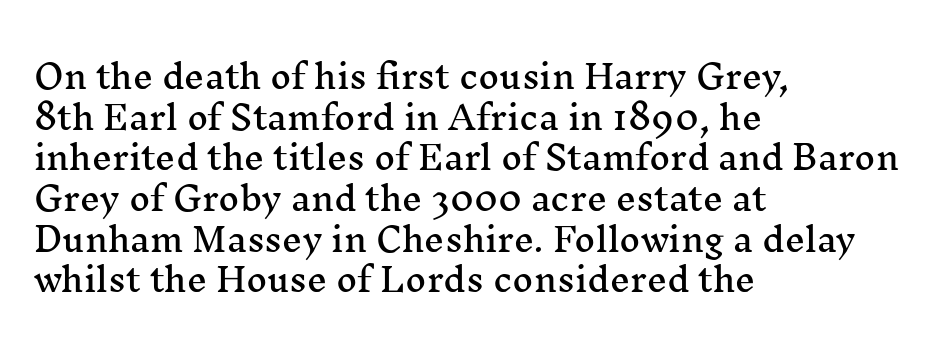
{"serif": "yes", "italic": "no", "width": "wide", "stroke_contrast": "medium", "x_height": "medium", "monospaced": "no", "underline": "no", "align": "left", "line_spacing": "normal", "line_spacing_ratio": 1.27, "letter_spacing": "normal", "letter_spacing_em": 0.0, "glyph_px": 32}
